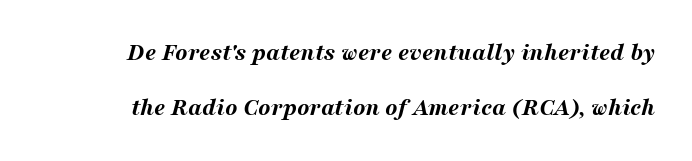
The image shows 25 px bold type, italic (leaning right); set loose line spacing (2.22x), normal letter spacing, not underlined.
